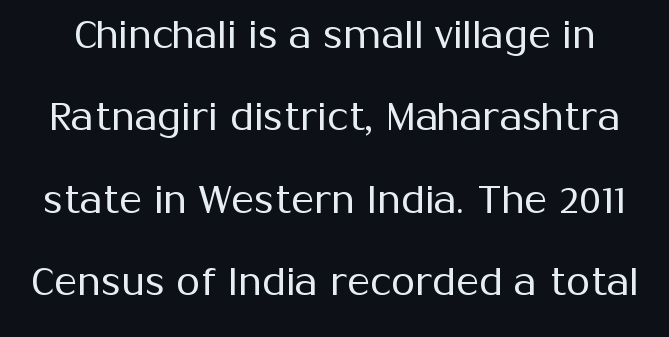
Q: Is the text bold? A: No.
Q: Is the text italic (slanted)? A: No, it is upright.
Q: Is the typeface a serif or a sans-serif typeface? A: Sans-serif.
Q: Is the text underlined? A: No.
Q: Is the spacing between letters normal or unusually wide? A: Normal.
Q: Is the spacing between lines tight, normal or loose? A: Loose.
Q: Width (condensed, normal, or wide)? A: Normal.
Q: Stroke contrast? A: Medium.
Q: x-height? A: Medium.
Q: Monospaced? A: No.
